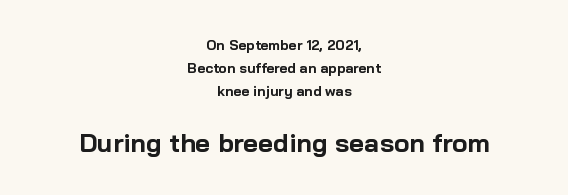
Interline gaps are of average width in this sample. Which chunk is bigger? The second one — the bottom block dwarfs the top. Caption: multi-line text, centered on the measure. Is the type bold? Yes — the strokes are clearly thick and heavy. Descenders hang freely into open space. In terms of posture, this sample is upright.
